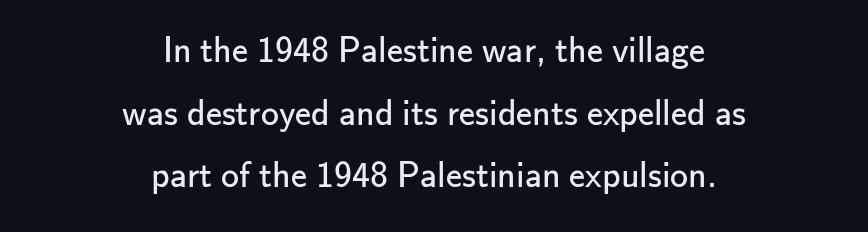
Here the designer chose a conventional face with non-uniform glyph widths. Nothing unusual about the tracking: characters are spaced as the font intends. This sample uses a sans-serif face. The space directly below the letters is spotless. This sample is center-justified, so both line endings float freely.
